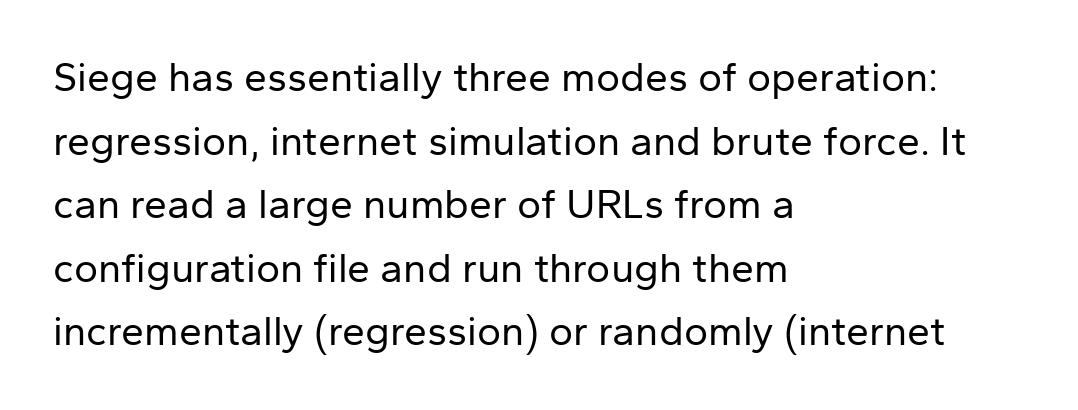
Posture: upright roman. Caption: standard tracking, unaltered. Classification — sans serif. Which margin do the lines hug? The left one — the right edge is uneven. Students, observe: this is what conventionally led text looks like.
